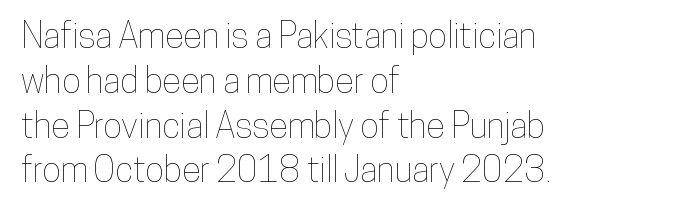
{"italic": "no", "width": "condensed", "stroke_contrast": "low", "x_height": "medium", "monospaced": "no", "underline": "no", "align": "left", "line_spacing": "normal", "line_spacing_ratio": 1.28, "letter_spacing": "normal", "letter_spacing_em": 0.0, "glyph_px": 35}
